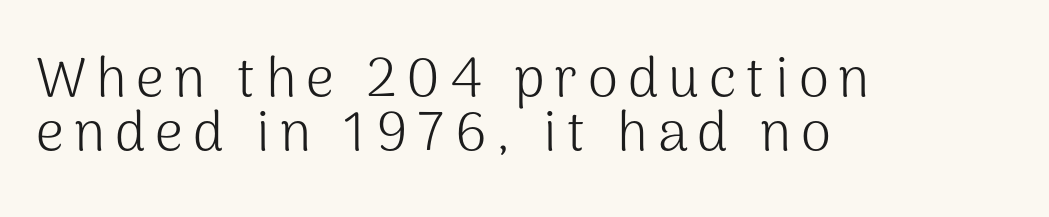
The image shows 55 px light sans-serif type, upright; set left-aligned, tight line spacing (0.98x), not underlined; medium stroke contrast and a medium x-height.
